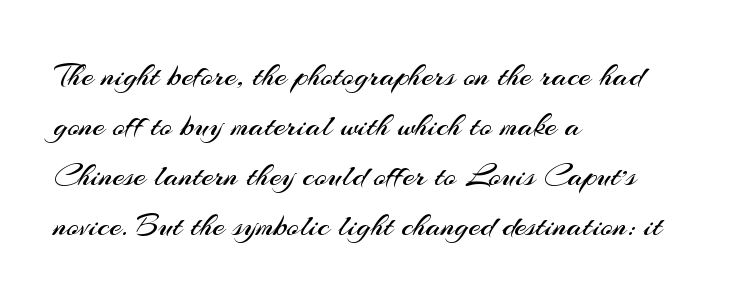
Observe the absence of serifs on each vertical stroke in this sample. The strokes carry an ordinary text weight at most. These lines keep a tight, regular rhythm from letter to letter. The specimen omits any rule beneath the text block's lines.
